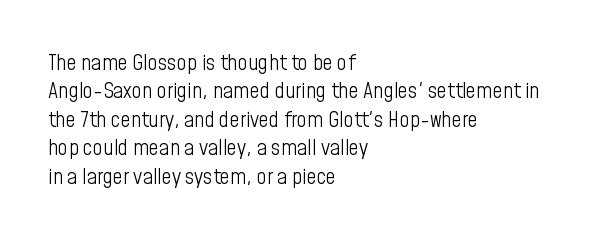
Rule under the text: the space is simply empty. Honestly, the letter spacing is just normal — you wouldn't notice it. The font's upright variant was chosen for this text. The strokes are not fattened; the text isn't bold. Layout note: lines flush left. The designer left line spacing at the default.
